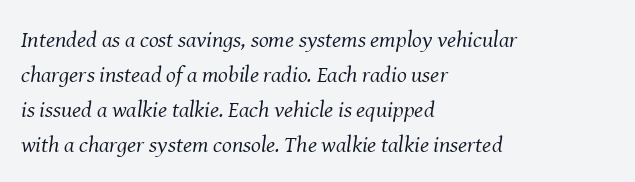
{"italic": "yes", "lean": "right", "slant_degrees": 8, "bold": "no", "underline": "no", "align": "left", "line_spacing": "normal", "line_spacing_ratio": 1.52, "letter_spacing": "normal", "letter_spacing_em": 0.0, "glyph_px": 23}
